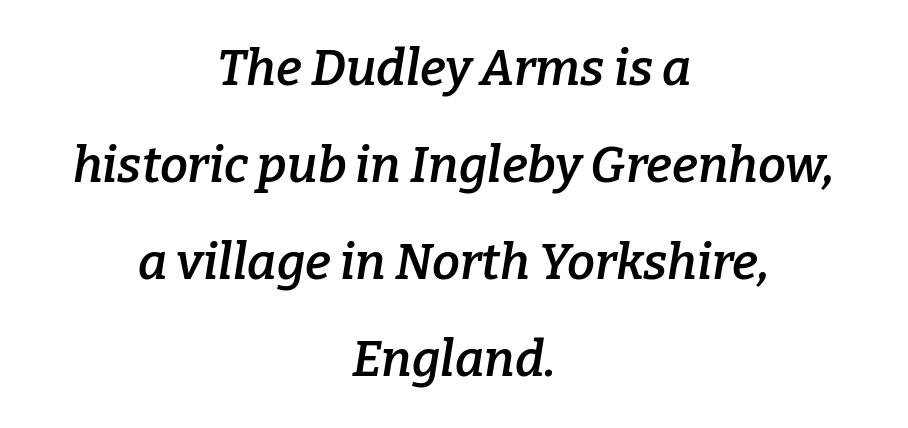
{"serif": "yes", "italic": "yes", "lean": "right", "slant_degrees": 9, "bold": "semi", "weight": "semibold", "width": "normal", "stroke_contrast": "low", "x_height": "medium", "monospaced": "no", "underline": "no", "align": "center", "line_spacing": "loose", "line_spacing_ratio": 1.94, "letter_spacing": "normal", "letter_spacing_em": 0.0, "glyph_px": 50}
